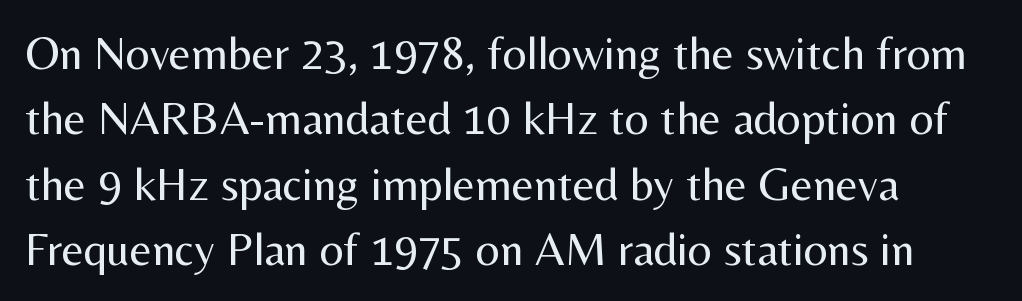
The image shows 47 px regular-weight sans-serif type, upright; set left-aligned, normal line spacing (1.39x), normal letter spacing, not underlined; medium stroke contrast and a medium x-height.
